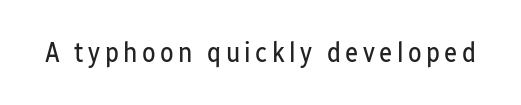
Q: Is the text bold? A: No.
Q: Is the text italic (slanted)? A: No, it is upright.
Q: Is the typeface a serif or a sans-serif typeface? A: Sans-serif.
Q: Is the text underlined? A: No.
Q: Width (condensed, normal, or wide)? A: Condensed.
Q: Stroke contrast? A: Low.
Q: x-height? A: Medium.
Q: Monospaced? A: No.
